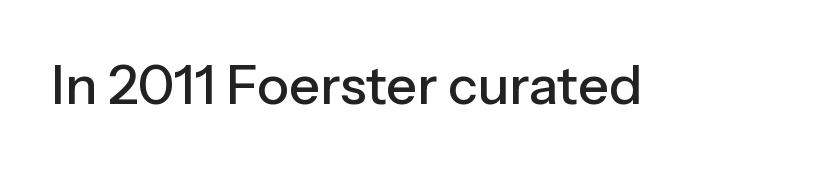
Check under the words: just untouched page. Observe the ordinary spacing: letters are neighbours, not strangers. The type family on display is of the sans-serif kind. Here the designer chose a conventional face with non-uniform glyph widths. The typography opts for an upright posture over an oblique one.
